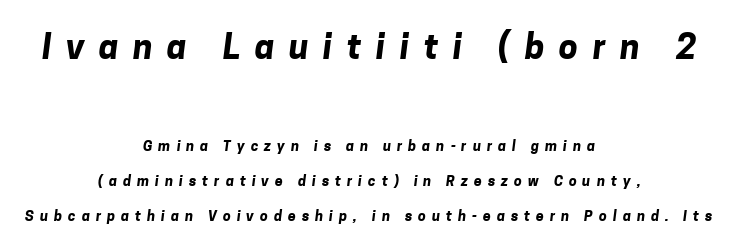
{"serif": "no", "bold": "yes", "weight": "bold", "width": "normal", "stroke_contrast": "low", "x_height": "medium", "monospaced": "no", "underline": "no", "align": "center", "line_spacing": "loose", "line_spacing_ratio": 2.5, "letter_spacing": "wide", "letter_spacing_em": 0.43, "larger_block": "first", "size_ratio": 2.43, "glyph_px": 34}
